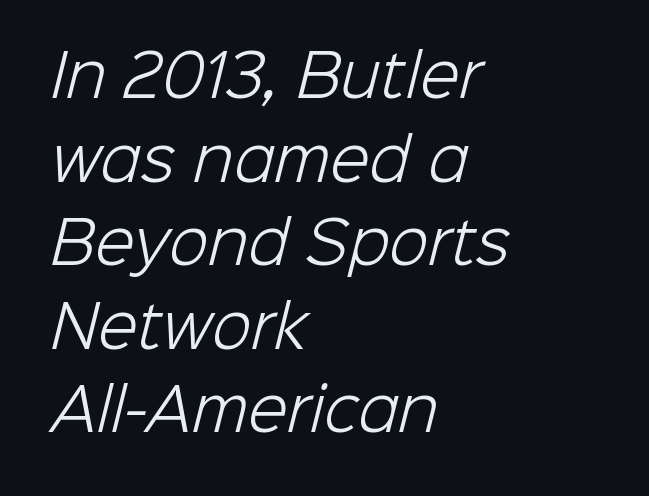
Tracking here is standard; glyphs follow each other at the usual distance. Look at the bottom of the vertical strokes: they stop flat, with no serifs. The specimen omits any rule beneath the text block's lines. A typesetter would call this proportional, since set widths differ per character. This block has exactly the height ordinary leading produces. Where is the straight margin? On the left.
